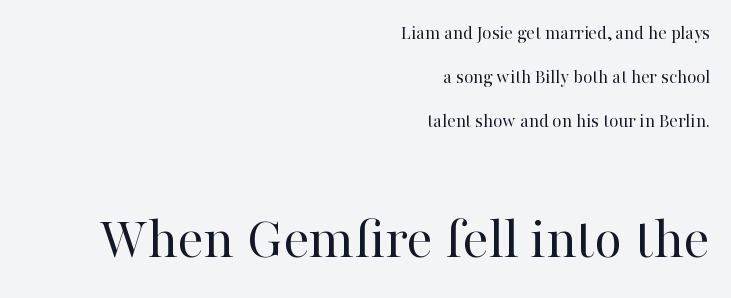
Q: Is the text bold? A: No.
Q: Is the text italic (slanted)? A: No, it is upright.
Q: Is the typeface a serif or a sans-serif typeface? A: Serif.
Q: Is the text underlined? A: No.
Q: How is the paragraph aligned? A: Right-aligned.
Q: Is the spacing between letters normal or unusually wide? A: Normal.
Q: Is the spacing between lines tight, normal or loose? A: Loose.
Q: Which block of text is set in a larger size, the first (top) or the second (bottom)? A: The second (bottom) one.
Q: Width (condensed, normal, or wide)? A: Normal.
Q: Stroke contrast? A: High.
Q: x-height? A: Medium.
Q: Monospaced? A: No.
